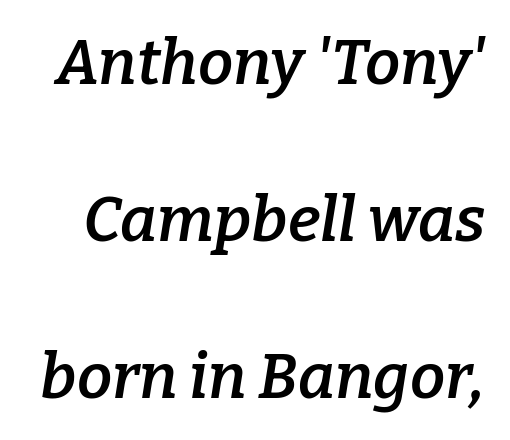
{"serif": "yes", "italic": "yes", "lean": "right", "slant_degrees": 9, "bold": "semi", "weight": "semibold", "width": "normal", "stroke_contrast": "low", "x_height": "medium", "monospaced": "no", "underline": "no", "line_spacing": "loose", "line_spacing_ratio": 2.49, "letter_spacing": "normal", "letter_spacing_em": 0.0, "glyph_px": 63}
